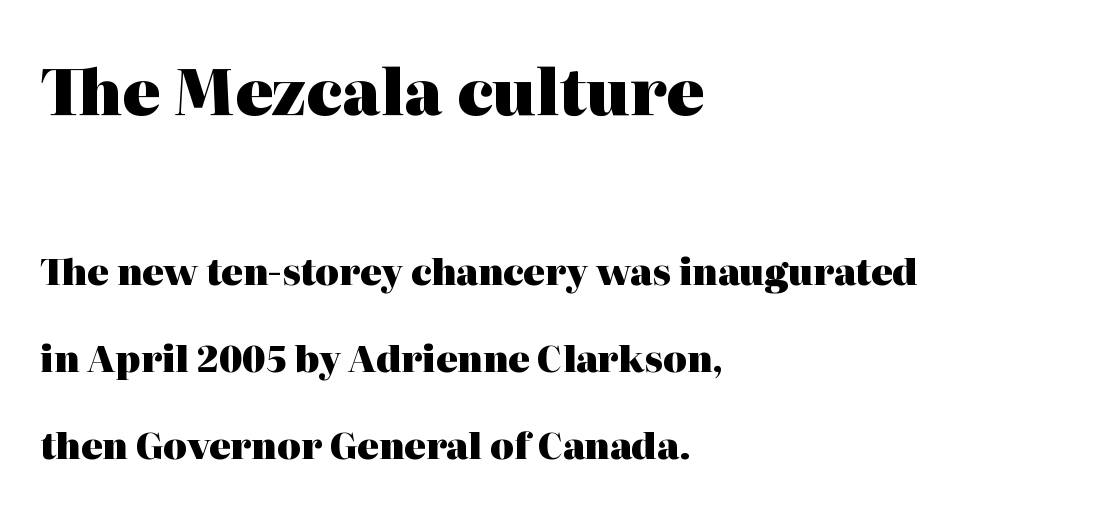
The rendering uses natural spacing where letterforms have individual widths. Left-aligned paragraph, ragged on the right. The rendering keeps characters at their native spacing. Look at the bottom of the vertical strokes: they flare into serifs here. Characters remain perfectly vertical along every line.
